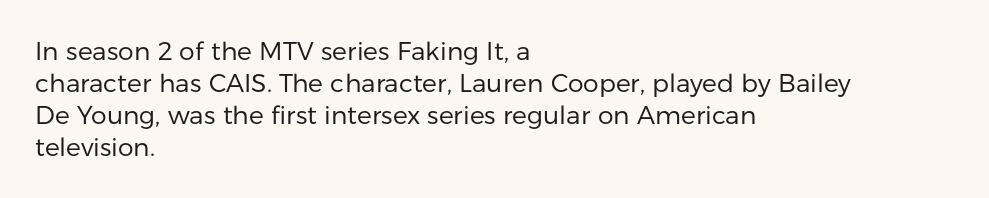
Glance below the letters and you will spot only blank space. The weight tops out at a normal text grade. Teacher's note: observe the even left margin — that is flush-left alignment. Interline gaps are of average width in this sample. In terms of posture, this sample is upright.
